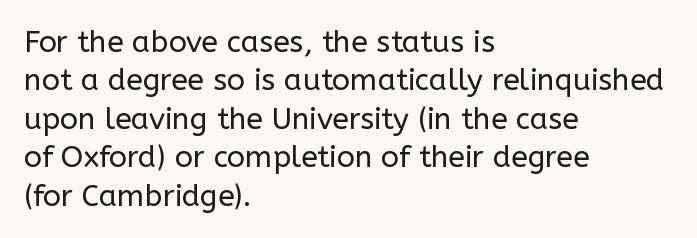
Q: Is the text bold? A: No.
Q: Is the text italic (slanted)? A: No, it is upright.
Q: Is the typeface a serif or a sans-serif typeface? A: Sans-serif.
Q: Is the text underlined? A: No.
Q: How is the paragraph aligned? A: Left-aligned.
Q: Is the spacing between letters normal or unusually wide? A: Normal.
Q: Is the spacing between lines tight, normal or loose? A: Normal.
Q: Width (condensed, normal, or wide)? A: Normal.
Q: Stroke contrast? A: Low.
Q: x-height? A: Medium.
Q: Monospaced? A: No.
